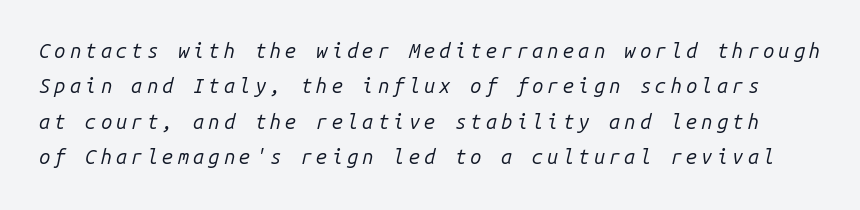
Q: Is the text bold? A: No.
Q: Is the text italic (slanted)? A: Yes, it leans right by about 14 degrees.
Q: Is the text underlined? A: No.
Q: Is the spacing between letters normal or unusually wide? A: Unusually wide.
